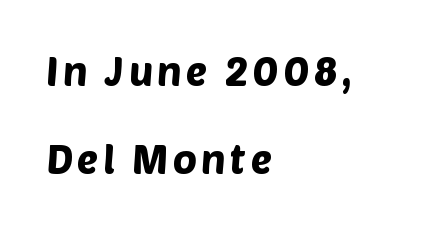
The image shows 40 px sans-serif type; set left-aligned, loose line spacing (2.19x), not underlined; low stroke contrast and a large x-height.
